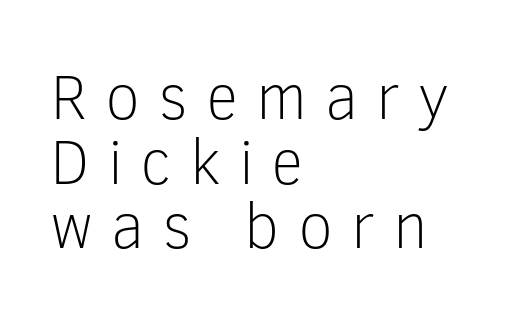
{"serif": "no", "italic": "no", "bold": "no", "weight": "light", "width": "normal", "stroke_contrast": "low", "x_height": "medium", "monospaced": "no", "underline": "no", "align": "left", "line_spacing": "tight", "line_spacing_ratio": 1.01, "letter_spacing": "wide", "letter_spacing_em": 0.28, "glyph_px": 64}
